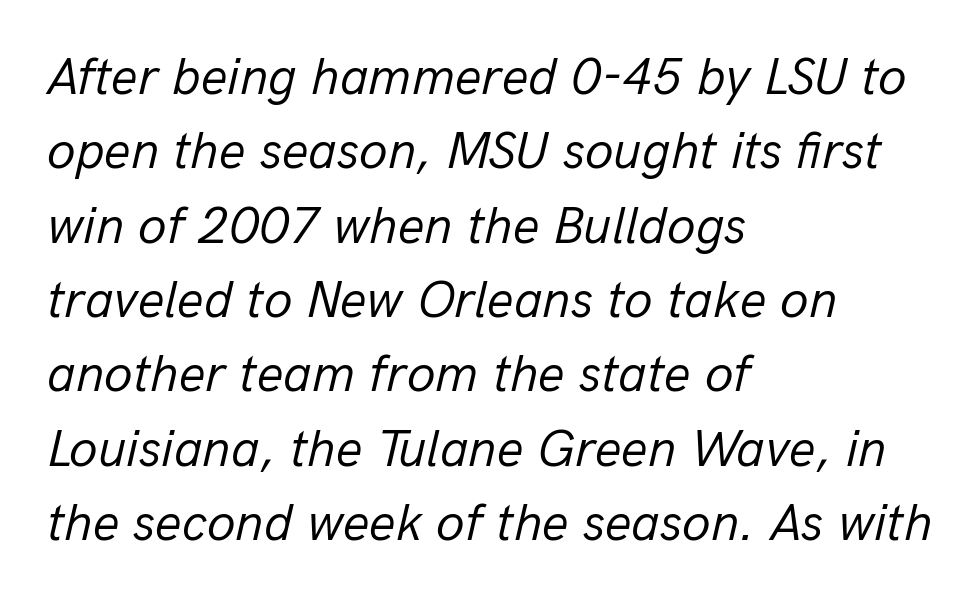
Descender tails drop into unmarked territory. This rendering uses left alignment, leaving the right contour irregular. There is no visible air inserted between adjacent glyphs. The passage shown is typed in a proportional face where columns would drift. Italic: yes, the glyphs are oblique. A light-to-regular cut is what we see here.
